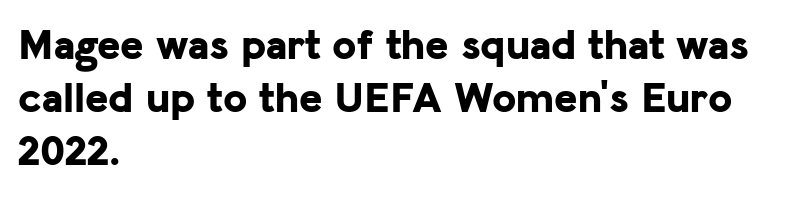
The image shows 44 px bold sans-serif type, upright; set left-aligned, line spacing 1.21x, normal letter spacing, not underlined; low stroke contrast and a medium x-height.
